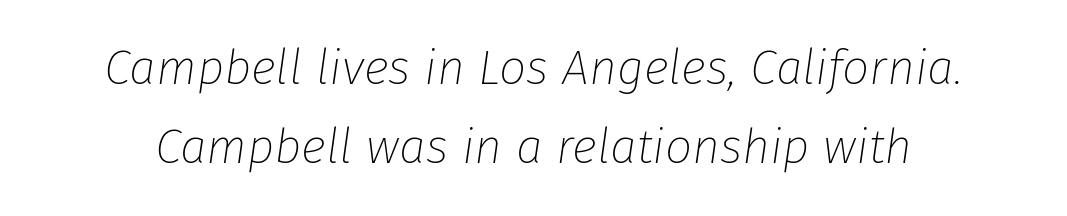
In terms of leading, this rendering sits right in the middle. Would a proofreader flag this as italicized? Yes. Descender tails drop into unmarked territory. Note the varied advance widths — an 'i' is clearly narrower than an 'm'.
